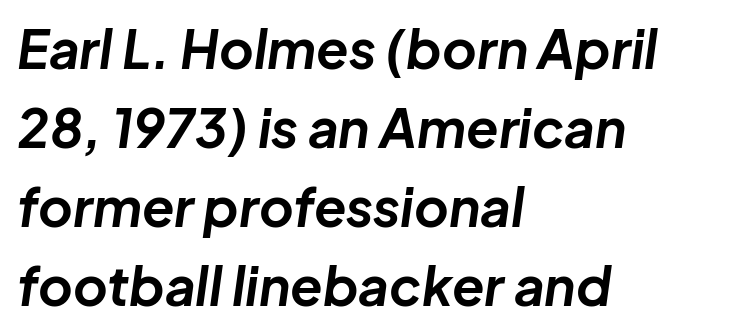
This is oblique type, the kind used for emphasis or titles. The space between consecutive lines is moderate. This sample is left-justified, so line endings fall wherever the words run out. Varying glyph widths throughout — classic text-font behaviour.
